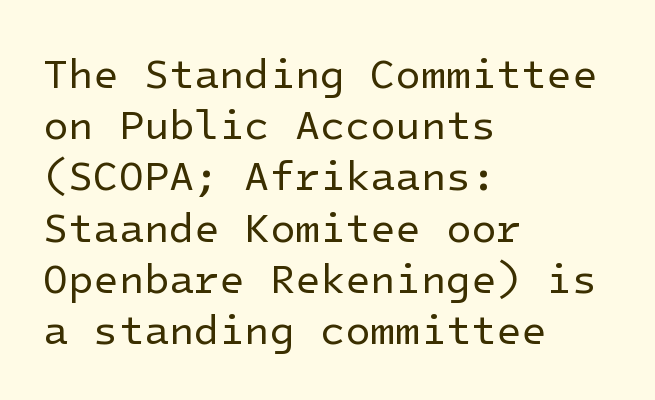
Each word holds together tightly as a unit, with standard inter-letter gaps. The rag falls on the right side of this text block. Evenly set lines give the paragraph a standard silhouette. Style check: upright.
